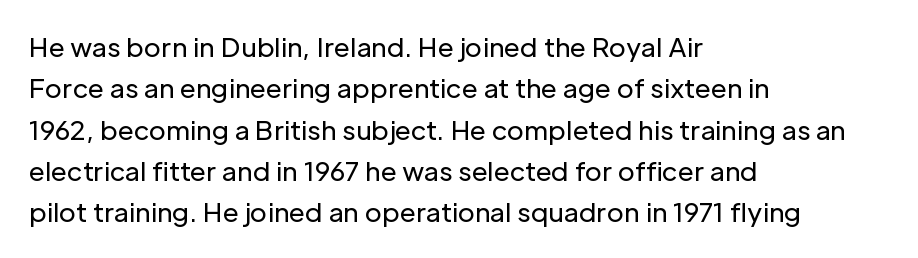
The image shows 26 px text type, upright; set left-aligned, normal line spacing (1.59x), normal letter spacing, not underlined.
